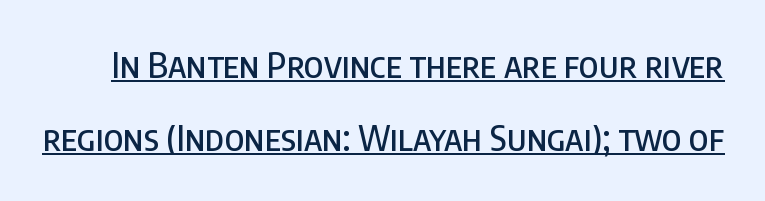
The image shows 35 px condensed sans-serif type, upright; set loose line spacing (2.1x), normal letter spacing, underlined; low stroke contrast and a large x-height.
